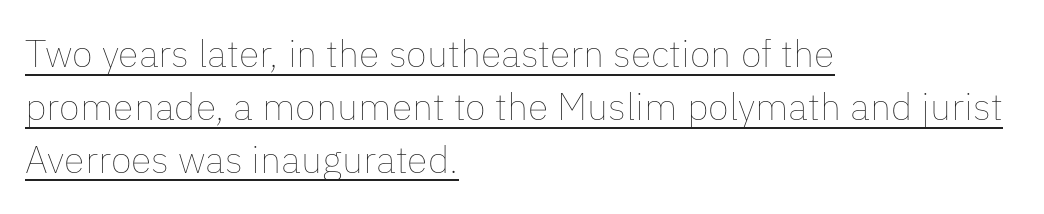
{"italic": "no", "bold": "no", "weight": "thin", "width": "normal", "stroke_contrast": "low", "x_height": "medium", "monospaced": "no", "underline": "yes", "align": "left", "line_spacing": "normal", "line_spacing_ratio": 1.39, "letter_spacing": "normal", "letter_spacing_em": 0.0, "glyph_px": 38}
